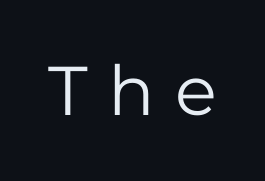
Q: Is the text bold? A: No.
Q: Is the text italic (slanted)? A: No, it is upright.
Q: Is the typeface a serif or a sans-serif typeface? A: Sans-serif.
Q: Is the text underlined? A: No.
Q: Is the spacing between letters normal or unusually wide? A: Unusually wide.
Q: Width (condensed, normal, or wide)? A: Normal.
Q: Stroke contrast? A: Low.
Q: x-height? A: Medium.
Q: Monospaced? A: No.
